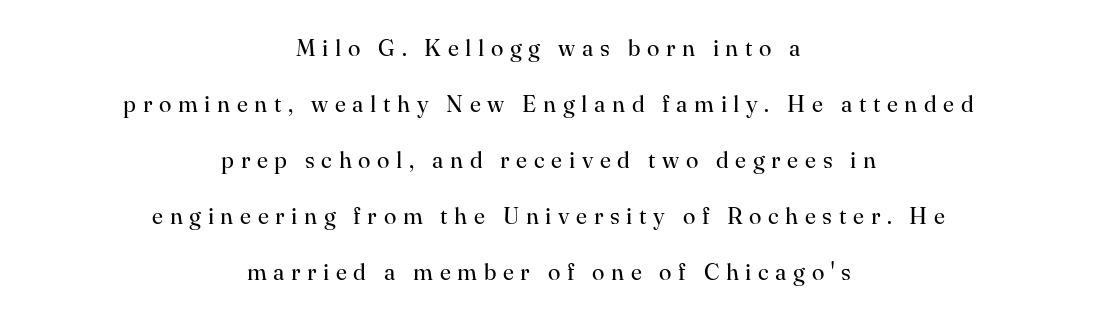
This is the regular roman posture of the typeface. A bare baseline throughout the passage. Letter spacing: wide. Summary of weight: not heavy and not bold. Neither beginnings nor endings align; midpoints do. Quick note: interline space is abundant.
